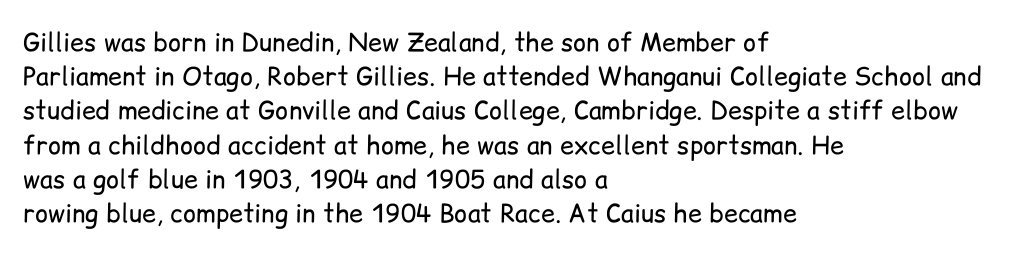
Q: Is the text bold? A: No.
Q: Is the text italic (slanted)? A: No, it is upright.
Q: Is the text underlined? A: No.
Q: How is the paragraph aligned? A: Left-aligned.
Q: Is the spacing between letters normal or unusually wide? A: Normal.
Q: Is the spacing between lines tight, normal or loose? A: Normal.
